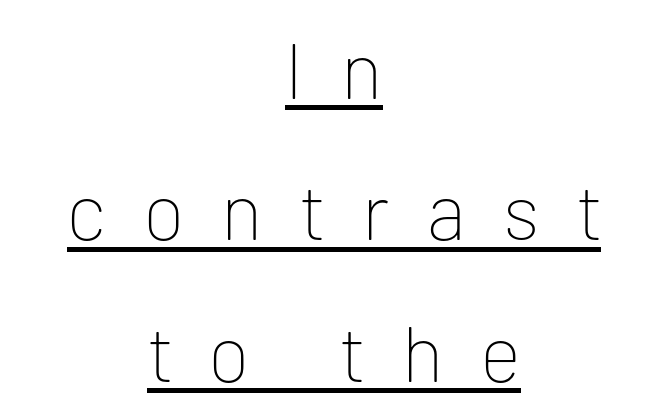
Q: Is the text bold? A: No.
Q: Is the text italic (slanted)? A: No, it is upright.
Q: Is the typeface a serif or a sans-serif typeface? A: Sans-serif.
Q: Is the text underlined? A: Yes.
Q: How is the paragraph aligned? A: Centered.
Q: Is the spacing between letters normal or unusually wide? A: Unusually wide.
Q: Width (condensed, normal, or wide)? A: Normal.
Q: Stroke contrast? A: Low.
Q: x-height? A: Medium.
Q: Monospaced? A: No.
